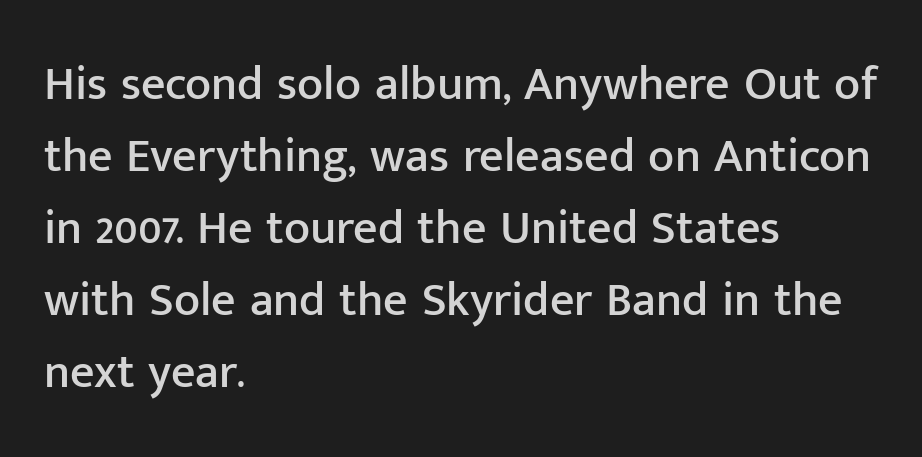
Underline: absent. Characters follow at the spacing the type designer built in. The block of text has a typical density, with ordinary space between rows. Note the varied advance widths — an 'i' is clearly narrower than an 'm'. In terms of letterform style, serifs are entirely absent. The passage is arranged the way most books set body copy — flush left.
